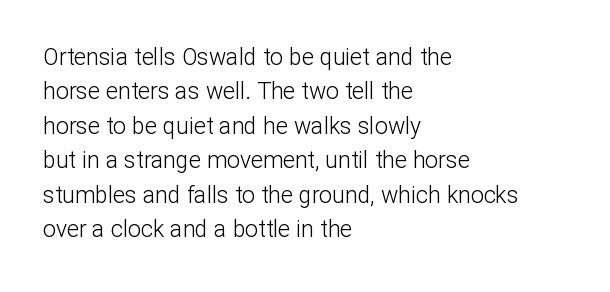
Q: Is the text bold? A: No.
Q: Is the text italic (slanted)? A: No, it is upright.
Q: Is the text underlined? A: No.
Q: How is the paragraph aligned? A: Left-aligned.
Q: Is the spacing between letters normal or unusually wide? A: Normal.
Q: Is the spacing between lines tight, normal or loose? A: Normal.
